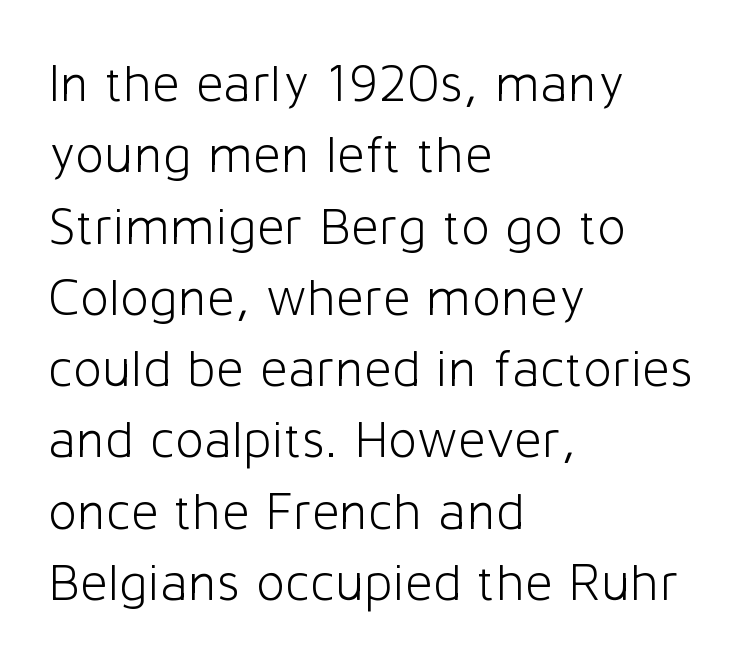
Q: Is the text bold? A: No.
Q: Is the text italic (slanted)? A: No, it is upright.
Q: Is the typeface a serif or a sans-serif typeface? A: Sans-serif.
Q: Is the text underlined? A: No.
Q: How is the paragraph aligned? A: Left-aligned.
Q: Is the spacing between letters normal or unusually wide? A: Normal.
Q: Is the spacing between lines tight, normal or loose? A: Normal.
Q: Width (condensed, normal, or wide)? A: Normal.
Q: Stroke contrast? A: Low.
Q: x-height? A: Medium.
Q: Monospaced? A: No.
